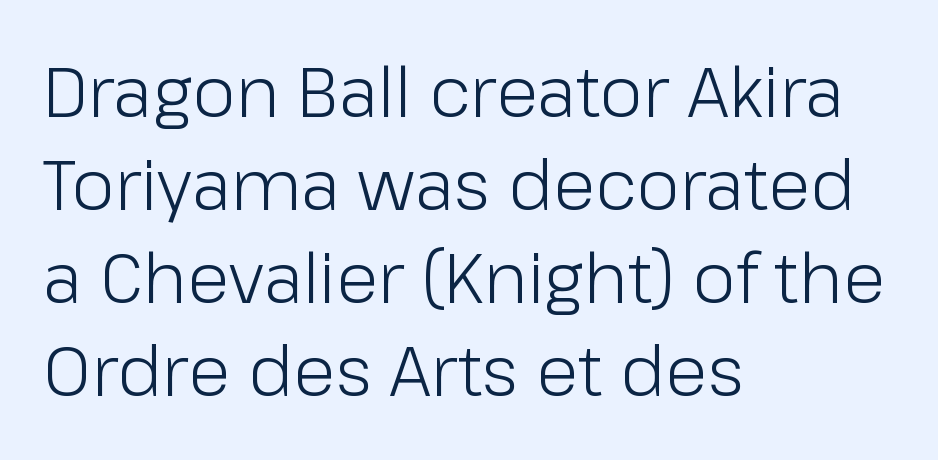
{"serif": "no", "italic": "no", "bold": "no", "weight": "light", "width": "normal", "stroke_contrast": "low", "x_height": "medium", "monospaced": "no", "underline": "no", "align": "left", "line_spacing": "normal", "line_spacing_ratio": 1.35, "letter_spacing": "normal", "letter_spacing_em": 0.0, "glyph_px": 69}
